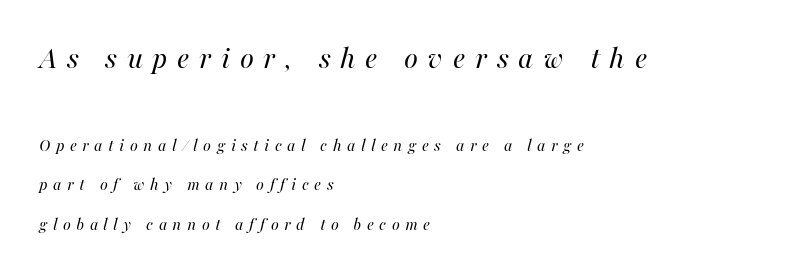
A typesetter would call this proportional, since set widths differ per character. The more generous point size was reserved for the upper chunk. Just letters on the line, the space beneath them empty. When letters slant like this, we call the style italic. Teacher's note: observe the even left margin — that is flush-left alignment.
